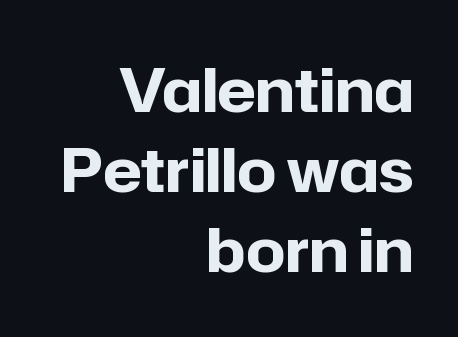
The image shows 61 px bold sans-serif type, upright; set right-aligned, normal line spacing (1.31x), normal letter spacing, not underlined; low stroke contrast and a medium x-height.
